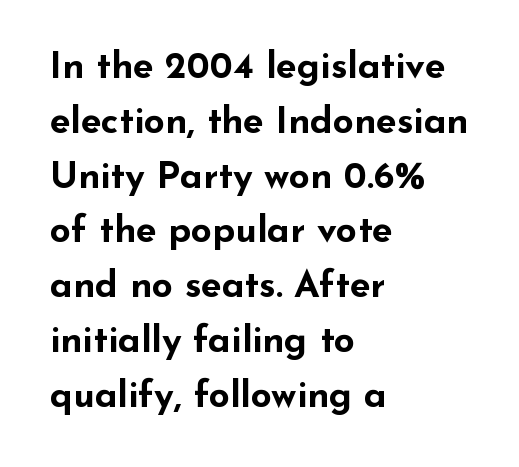
This block has exactly the height ordinary leading produces. Think of a printed novel: that variable character pitch is what you see here. If you drew a ruler down the left edge, every line would touch it. Students, note that the glyphs here touch the page at normal intervals. A typesetter would label this face a sans.
